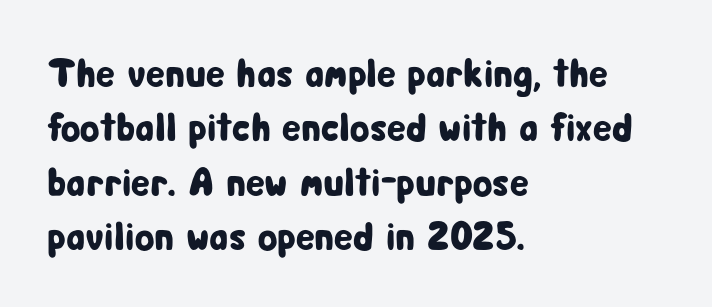
Unlike a traditional serif, this face leaves its strokes unadorned. A bare baseline throughout the passage. Vertical strokes here are truly vertical. Nobody touched the tracking dial on this one.
